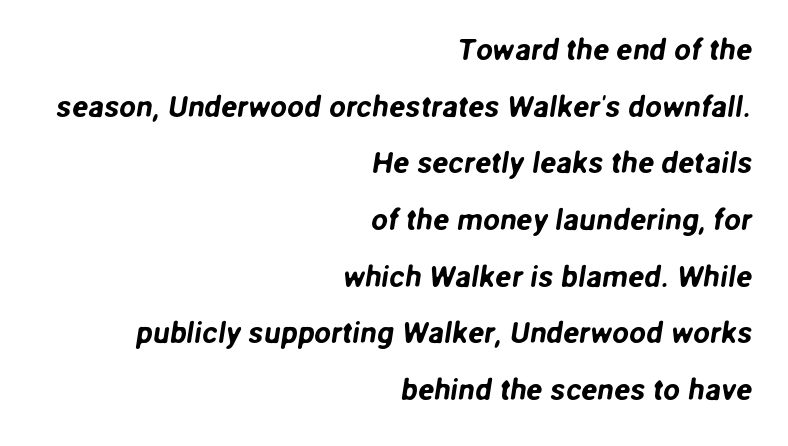
Caption: standard tracking, unaltered. Teacher's note: observe the even right margin — that is flush-right alignment. This sample has the flowing, uneven cadence of proportional lettering. This sample uses a sans-serif face. Glance below the letters and you will spot only blank space.
